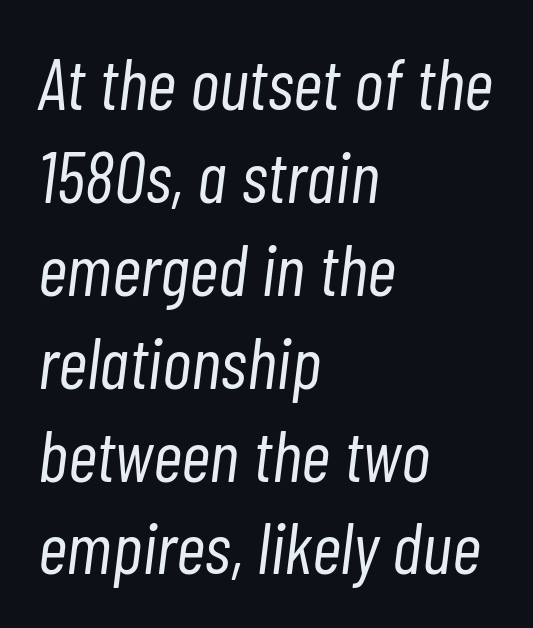
{"italic": "yes", "lean": "right", "slant_degrees": 7, "bold": "no", "weight": "light", "width": "condensed", "stroke_contrast": "low", "x_height": "medium", "monospaced": "no", "underline": "no", "align": "left", "line_spacing": "normal", "line_spacing_ratio": 1.29, "letter_spacing": "normal", "letter_spacing_em": 0.0, "glyph_px": 72}
